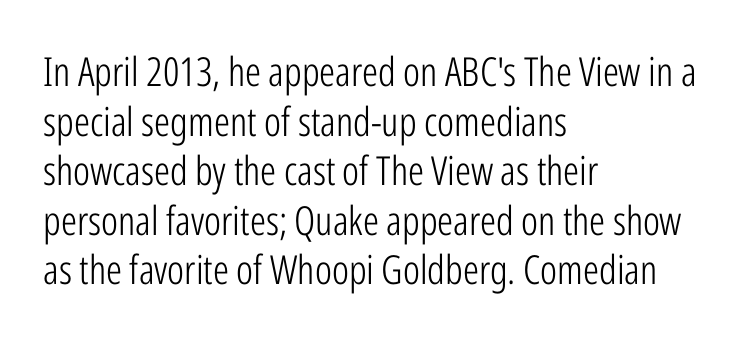
Beneath every word, the page is bare. Ink coverage per letter is moderate at most. Does the copy run flush right? No — it runs flush left. The gaps between neighbouring characters are ordinary and unremarkable. The rendering uses natural spacing where letterforms have individual widths. The type sits square on the baseline with zero lean.
